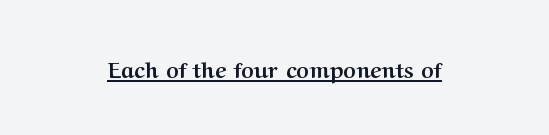
Q: Is the text bold? A: Yes.
Q: Is the text italic (slanted)? A: No, it is upright.
Q: Is the text underlined? A: Yes.
Q: How is the paragraph aligned? A: Centered.
Q: Is the spacing between letters normal or unusually wide? A: Normal.
